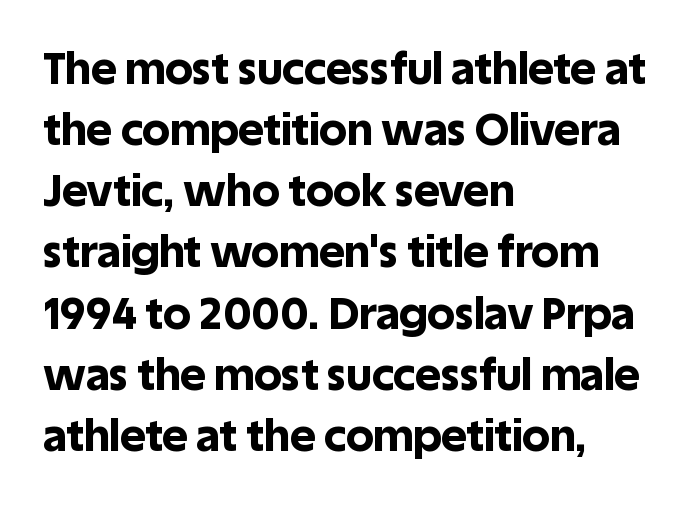
Q: Is the text bold? A: Yes.
Q: Is the text italic (slanted)? A: No, it is upright.
Q: Is the typeface a serif or a sans-serif typeface? A: Sans-serif.
Q: Is the text underlined? A: No.
Q: How is the paragraph aligned? A: Left-aligned.
Q: Is the spacing between letters normal or unusually wide? A: Normal.
Q: Is the spacing between lines tight, normal or loose? A: Normal.
Q: Width (condensed, normal, or wide)? A: Normal.
Q: x-height? A: Large.
Q: Monospaced? A: No.
